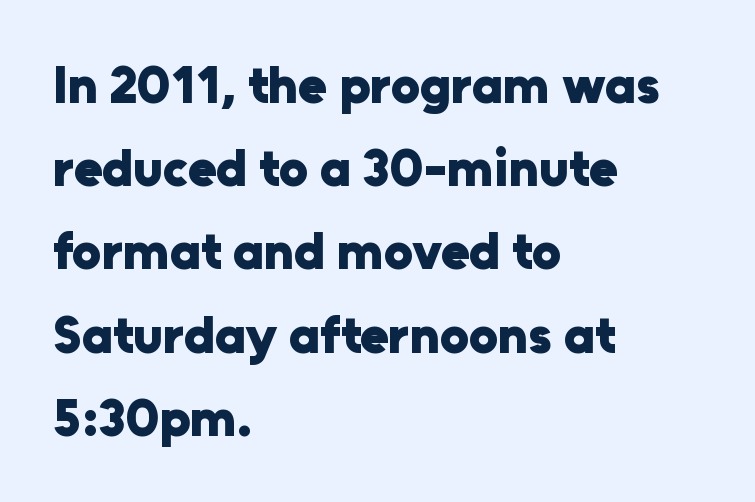
{"serif": "no", "italic": "no", "bold": "yes", "weight": "heavy", "width": "normal", "stroke_contrast": "low", "x_height": "medium", "monospaced": "no", "underline": "no", "align": "left", "line_spacing": "normal", "line_spacing_ratio": 1.6, "letter_spacing": "normal", "letter_spacing_em": 0.0, "glyph_px": 52}
